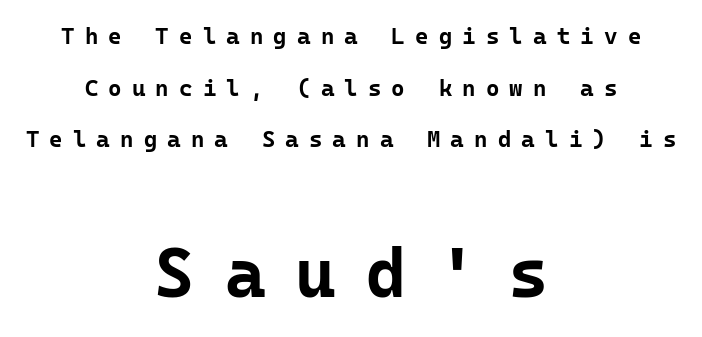
A typesetter would mark this as roman, not italic. The rendering uses typewriter-style spacing with identical character cells. A great deal of white space separates one row of letters from the next. Plenty of ink on the page — the face is bold. Letters rest on an invisible, unmarked baseline.
